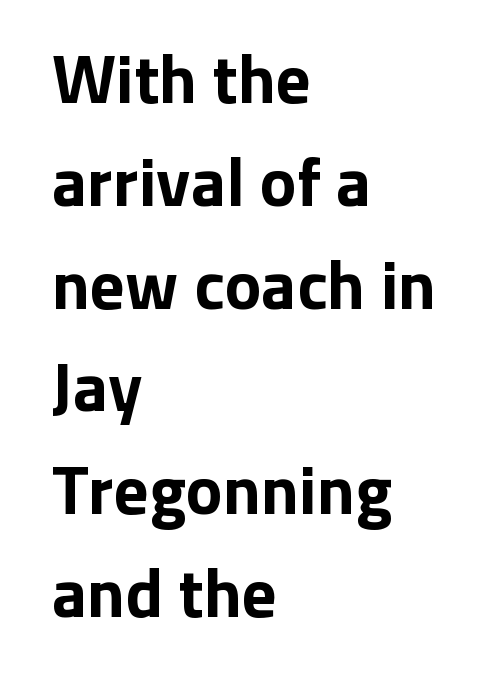
{"serif": "no", "italic": "no", "bold": "yes", "weight": "bold", "width": "normal", "stroke_contrast": "low", "x_height": "medium", "monospaced": "no", "underline": "no", "align": "left", "line_spacing": "normal", "line_spacing_ratio": 1.49, "letter_spacing": "normal", "letter_spacing_em": 0.0, "glyph_px": 69}
